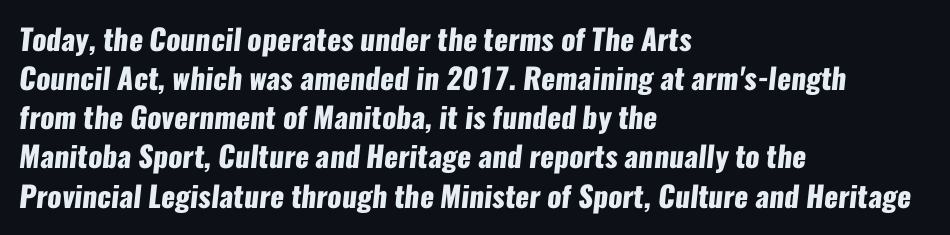
The image shows 29 px heavy, condensed sans-serif type; set left-aligned, normal line spacing (1.35x), normal letter spacing, not underlined; low stroke contrast and a medium x-height.
